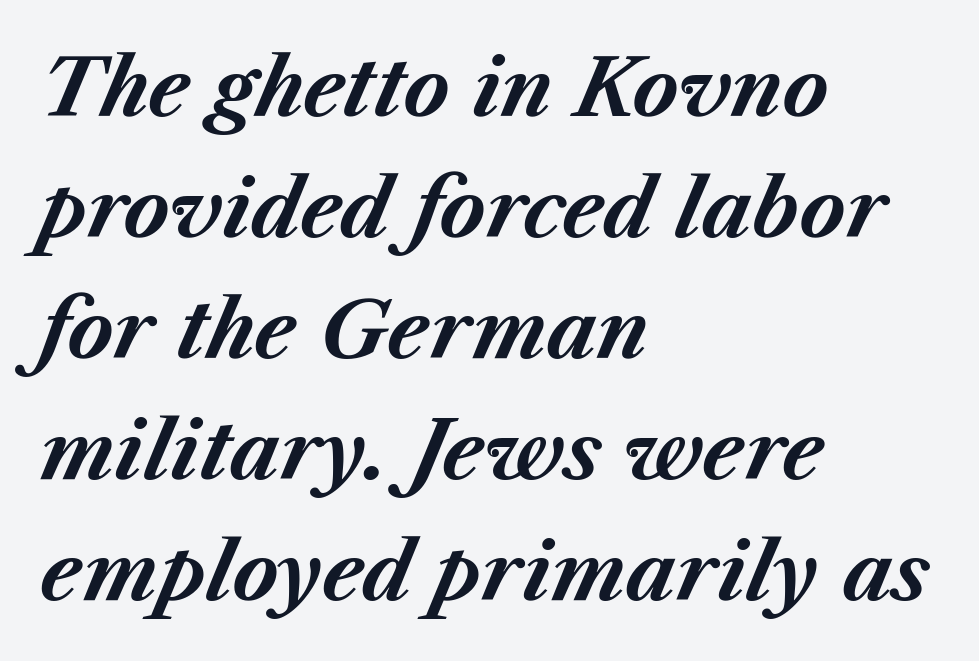
Q: Is the text bold? A: Yes.
Q: Is the text italic (slanted)? A: Yes, it leans right by about 23 degrees.
Q: Is the text underlined? A: No.
Q: How is the paragraph aligned? A: Left-aligned.
Q: Is the spacing between letters normal or unusually wide? A: Normal.
Q: Is the spacing between lines tight, normal or loose? A: Normal.
Q: Width (condensed, normal, or wide)? A: Normal.
Q: Stroke contrast? A: Medium.
Q: x-height? A: Medium.
Q: Monospaced? A: No.
